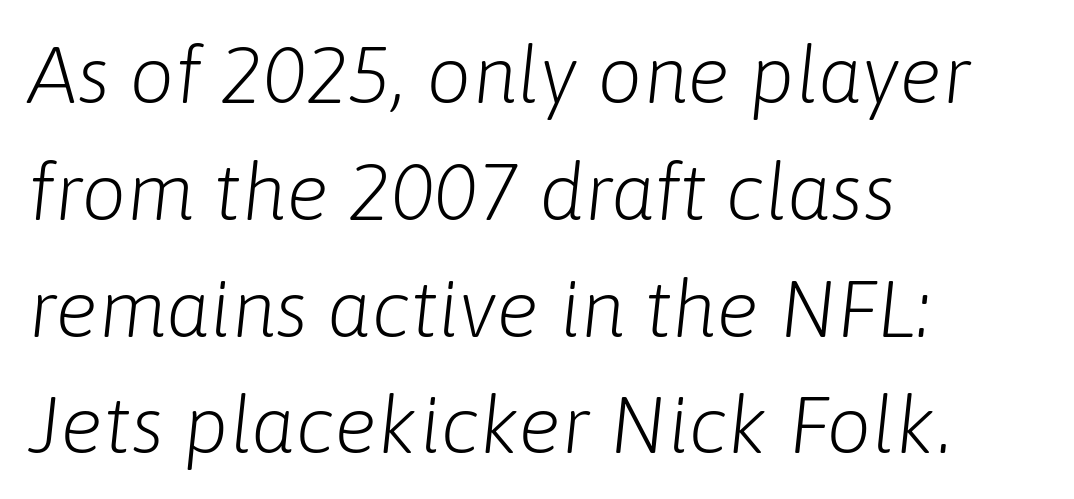
{"italic": "yes", "lean": "right", "slant_degrees": 6, "bold": "no", "weight": "light", "width": "normal", "stroke_contrast": "low", "x_height": "medium", "monospaced": "no", "underline": "no", "align": "left", "line_spacing": "normal", "line_spacing_ratio": 1.46, "letter_spacing": "normal", "letter_spacing_em": 0.0, "glyph_px": 80}
